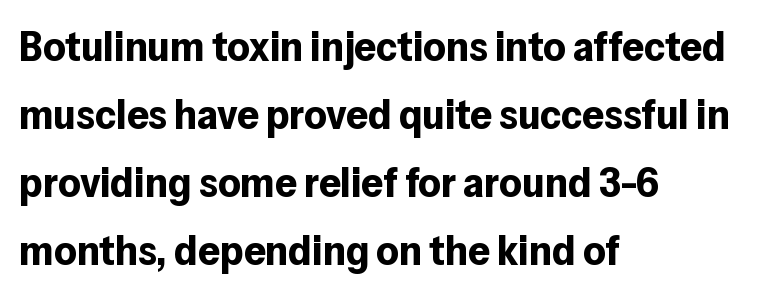
{"serif": "no", "italic": "no", "bold": "yes", "weight": "bold", "width": "normal", "stroke_contrast": "low", "x_height": "medium", "monospaced": "no", "underline": "no", "align": "left", "line_spacing": "normal", "line_spacing_ratio": 1.58, "letter_spacing": "normal", "letter_spacing_em": 0.0, "glyph_px": 43}
